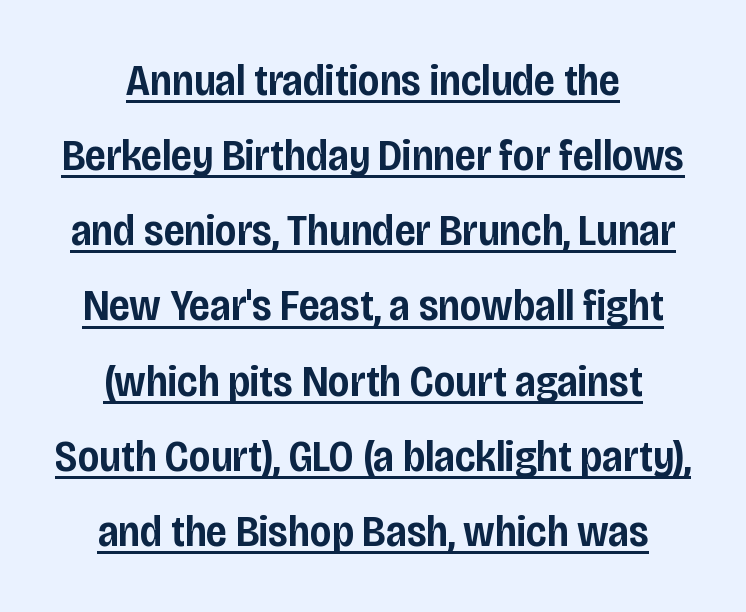
The image shows 45 px semibold, condensed sans-serif type, upright; set centered, normal line spacing (1.67x), normal letter spacing, underlined; low stroke contrast and a large x-height.
